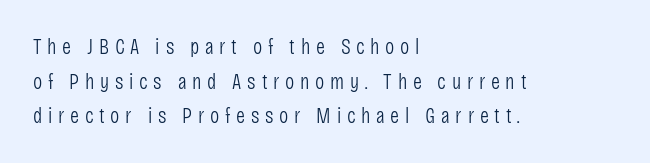
The image shows 22 px text type, upright; set left-aligned, normal line spacing (1.57x), unusually wide letter spacing (+0.26 em), not underlined.
